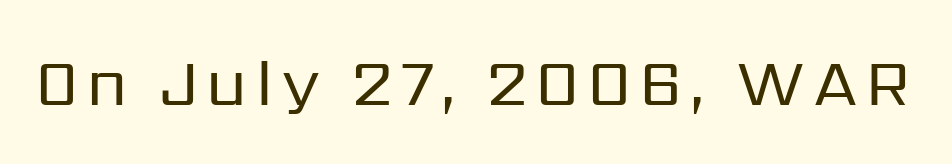
{"serif": "no", "italic": "no", "bold": "no", "weight": "regular", "width": "normal", "stroke_contrast": "low", "x_height": "medium", "monospaced": "no", "underline": "no", "glyph_px": 66}
